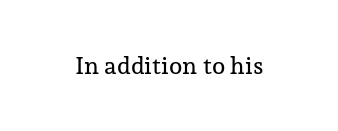
{"italic": "no", "underline": "no", "letter_spacing": "normal", "letter_spacing_em": 0.0, "glyph_px": 24}
